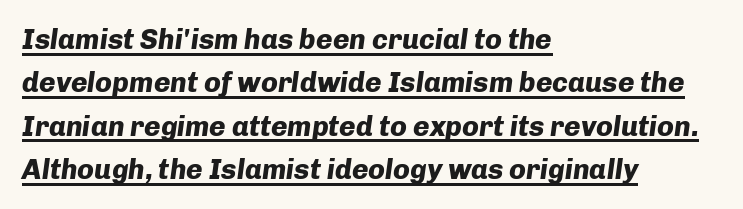
{"italic": "yes", "lean": "right", "slant_degrees": 8, "bold": "yes", "weight": "heavy", "width": "normal", "stroke_contrast": "low", "x_height": "medium", "monospaced": "no", "underline": "yes", "align": "left", "line_spacing": "normal", "line_spacing_ratio": 1.55, "letter_spacing": "normal", "letter_spacing_em": 0.0, "glyph_px": 28}
